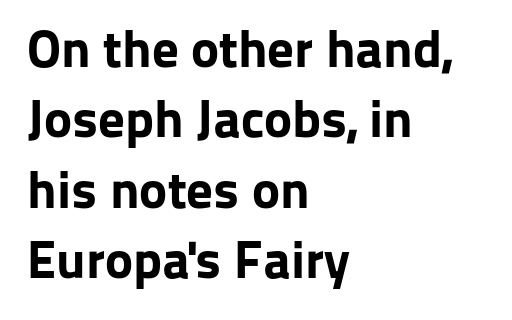
{"serif": "no", "italic": "no", "bold": "yes", "weight": "bold", "width": "normal", "stroke_contrast": "low", "x_height": "medium", "monospaced": "no", "underline": "no", "align": "left", "line_spacing": "normal", "line_spacing_ratio": 1.33, "letter_spacing": "normal", "letter_spacing_em": 0.0, "glyph_px": 53}
